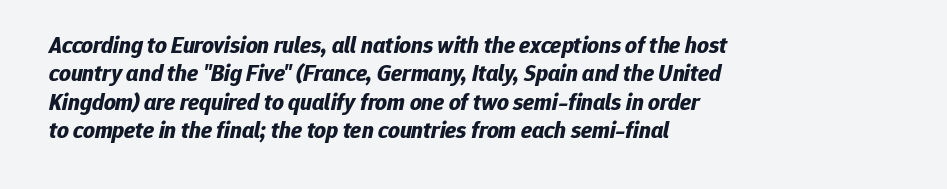
{"italic": "yes", "lean": "right", "slant_degrees": 12, "bold": "yes", "underline": "no", "align": "left", "line_spacing_ratio": 1.23, "letter_spacing": "normal", "letter_spacing_em": 0.0, "glyph_px": 23}
